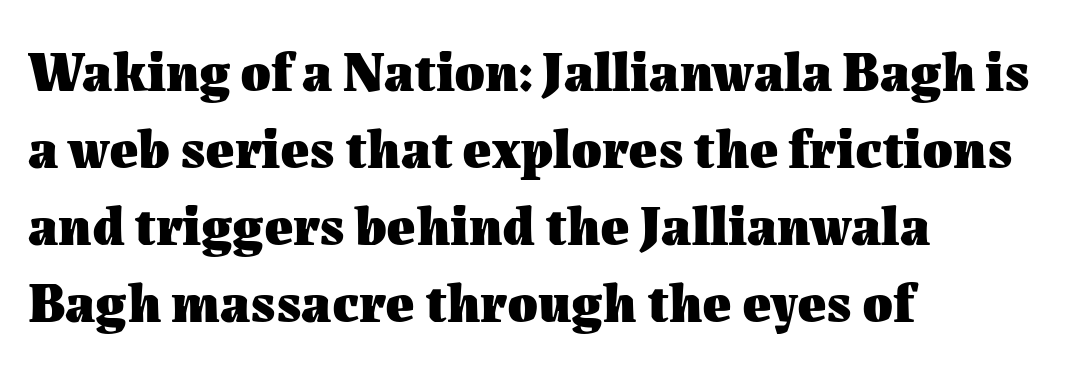
The image shows 55 px heavy type, upright; set left-aligned, normal line spacing (1.4x), normal letter spacing, not underlined; medium stroke contrast and a medium x-height.
